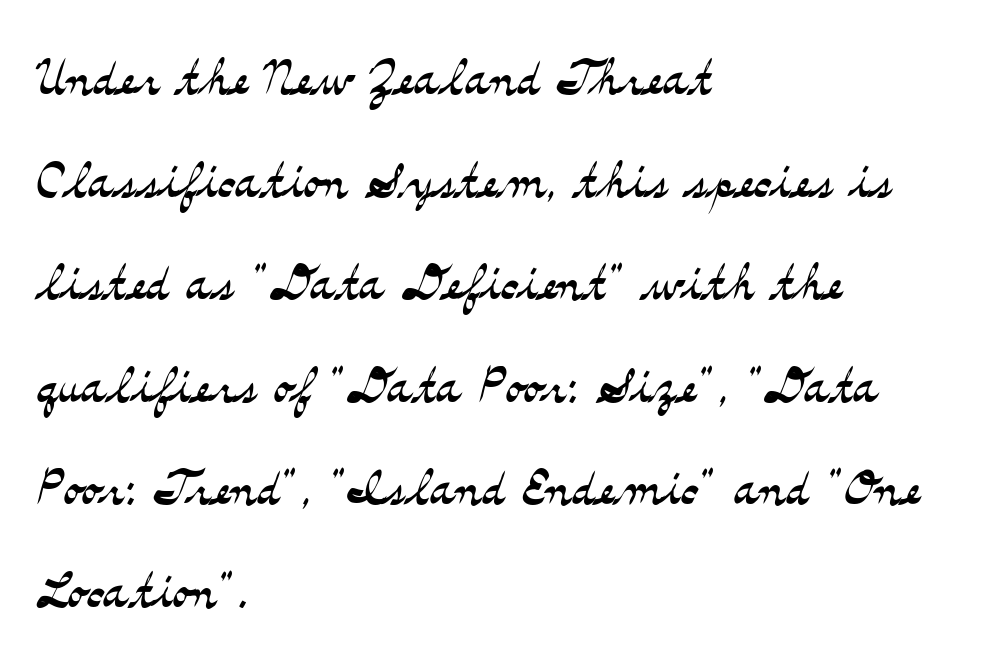
Words float on clear page, feet unadorned. The rendering uses natural spacing where letterforms have individual widths. Here the glyphs are tracked normally, forming tight word shapes. Type style note: has serifs.
